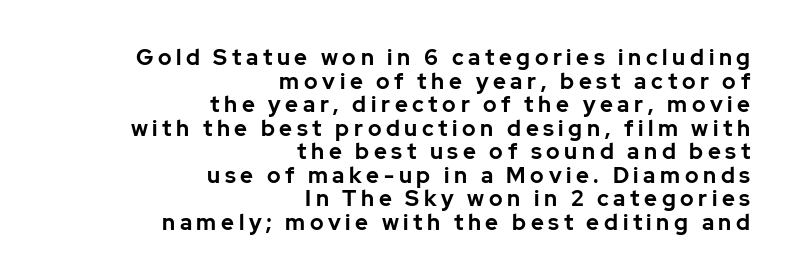
Q: Is the text bold? A: Yes.
Q: Is the text italic (slanted)? A: No, it is upright.
Q: Is the text underlined? A: No.
Q: How is the paragraph aligned? A: Right-aligned.
Q: Is the spacing between letters normal or unusually wide? A: Unusually wide.
Q: Is the spacing between lines tight, normal or loose? A: Tight.
